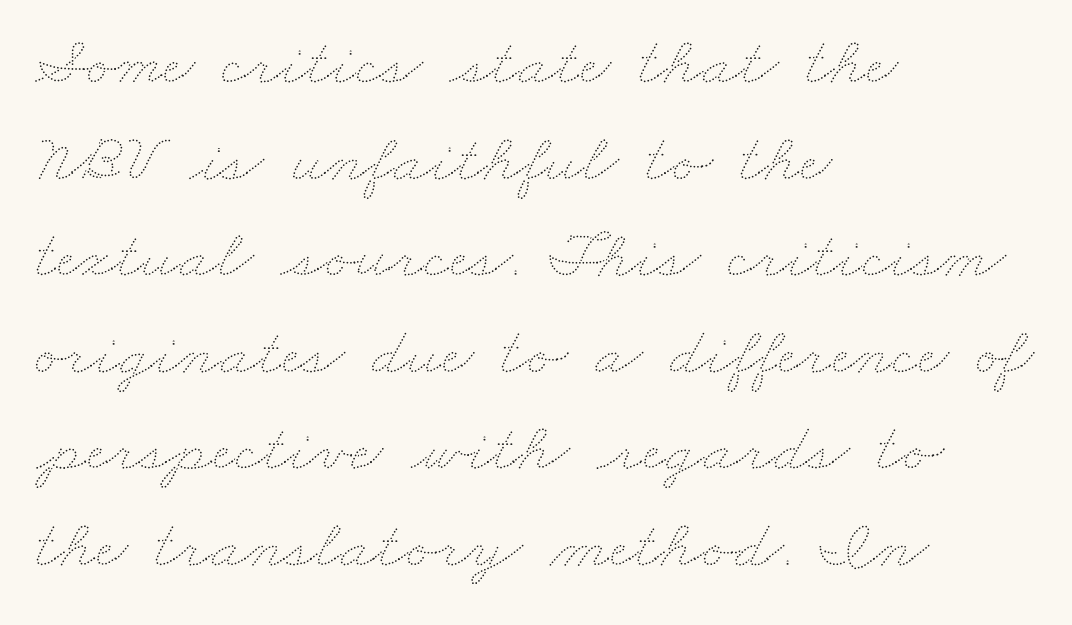
{"bold": "no", "weight": "thin", "width": "wide", "stroke_contrast": "medium", "x_height": "small", "monospaced": "no", "underline": "no", "align": "left", "line_spacing": "normal", "line_spacing_ratio": 1.4, "letter_spacing": "normal", "letter_spacing_em": 0.0, "glyph_px": 69}
